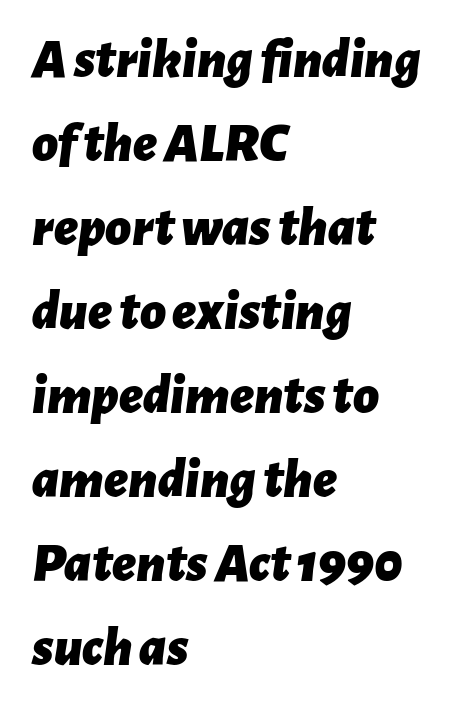
Q: Is the text bold? A: Yes.
Q: Is the text italic (slanted)? A: Yes, it leans right by about 7 degrees.
Q: Is the text underlined? A: No.
Q: How is the paragraph aligned? A: Left-aligned.
Q: Is the spacing between letters normal or unusually wide? A: Normal.
Q: Is the spacing between lines tight, normal or loose? A: Normal.
Q: Width (condensed, normal, or wide)? A: Normal.
Q: Stroke contrast? A: Low.
Q: x-height? A: Medium.
Q: Monospaced? A: No.
